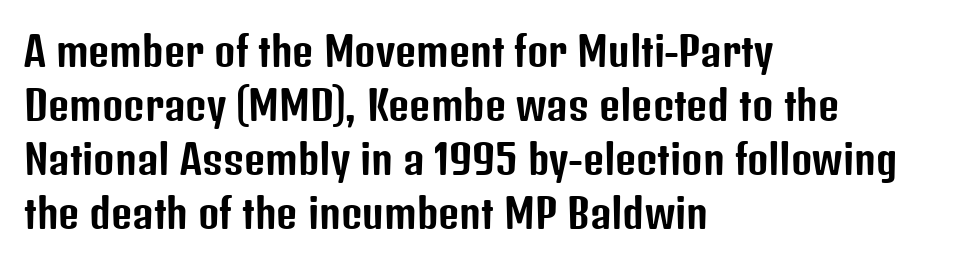
Q: Is the text italic (slanted)? A: No, it is upright.
Q: Is the typeface a serif or a sans-serif typeface? A: Sans-serif.
Q: Is the text underlined? A: No.
Q: How is the paragraph aligned? A: Left-aligned.
Q: Is the spacing between letters normal or unusually wide? A: Normal.
Q: Is the spacing between lines tight, normal or loose? A: Normal.
Q: Width (condensed, normal, or wide)? A: Condensed.
Q: Stroke contrast? A: Low.
Q: x-height? A: Medium.
Q: Monospaced? A: No.
